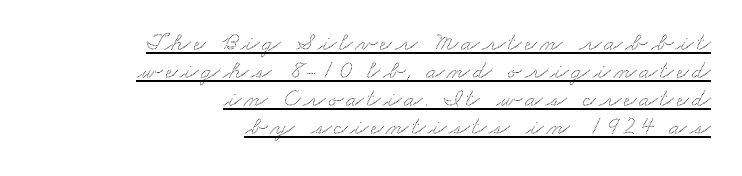
{"underline": "yes", "align": "right", "line_spacing": "tight", "line_spacing_ratio": 1.08, "glyph_px": 26}
